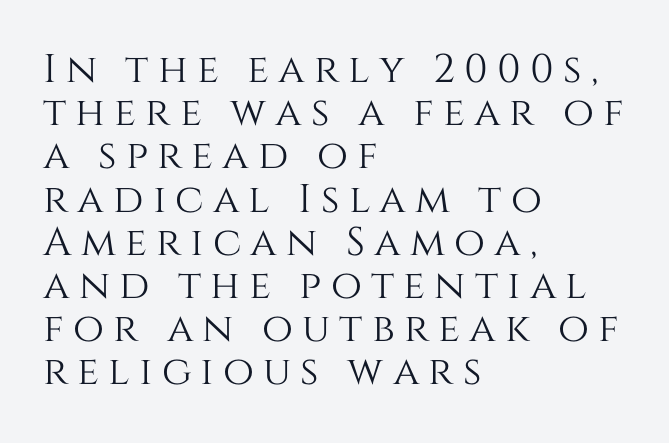
The letters stand straight up with perfectly vertical stems. This block would grow much taller if given ordinary leading; it's compressed now. Note the varied advance widths — an 'i' is clearly narrower than an 'm'. A bare baseline throughout the passage.
